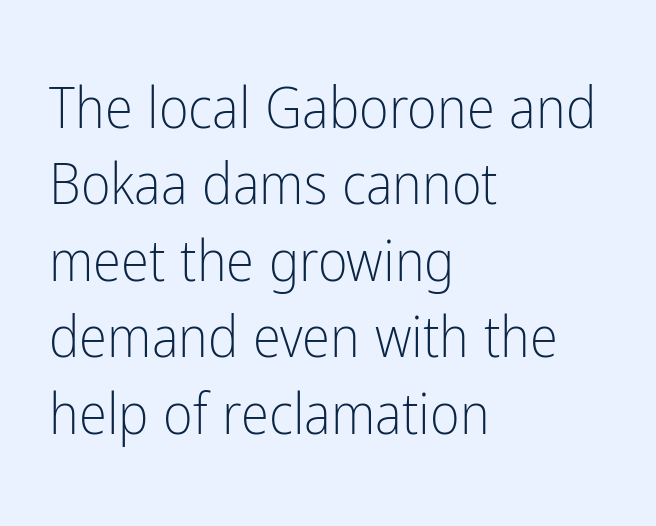
{"serif": "no", "italic": "no", "bold": "no", "weight": "light", "width": "condensed", "stroke_contrast": "low", "x_height": "medium", "monospaced": "no", "underline": "no", "align": "left", "line_spacing": "normal", "line_spacing_ratio": 1.34, "letter_spacing": "normal", "letter_spacing_em": 0.0, "glyph_px": 57}
